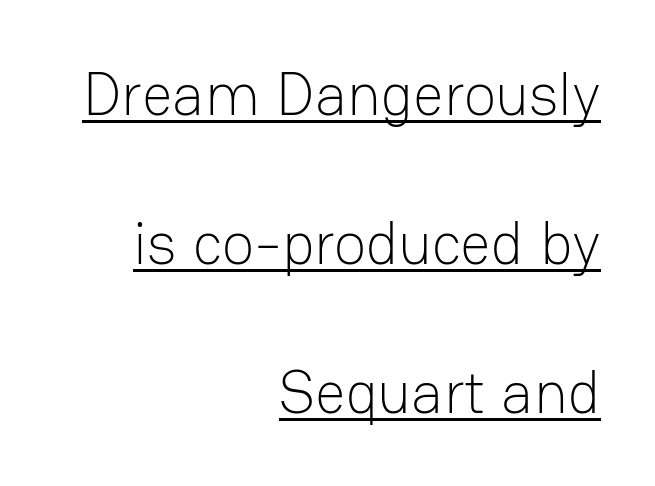
The image shows 60 px light sans-serif type, upright; set right-aligned, loose line spacing (2.48x), normal letter spacing, underlined; low stroke contrast and a medium x-height.
